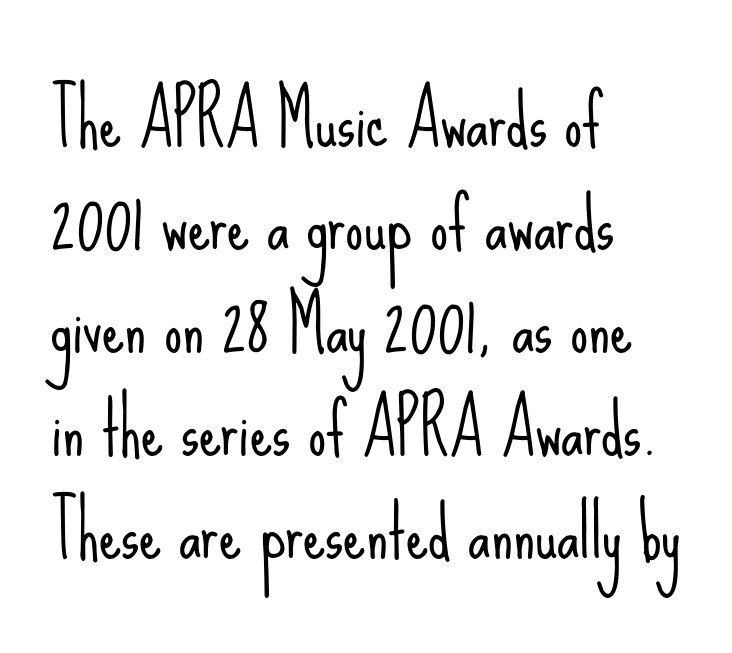
The image shows 71 px light, condensed sans-serif type, upright; set left-aligned, normal line spacing (1.45x), normal letter spacing, not underlined; low stroke contrast and a small x-height.
